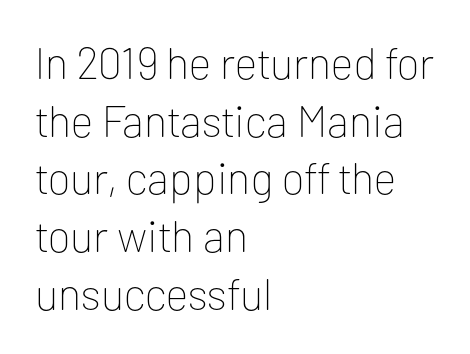
{"serif": "no", "italic": "no", "bold": "no", "weight": "thin", "width": "normal", "stroke_contrast": "low", "x_height": "medium", "monospaced": "no", "underline": "no", "align": "left", "line_spacing": "normal", "line_spacing_ratio": 1.31, "letter_spacing": "normal", "letter_spacing_em": 0.0, "glyph_px": 44}
